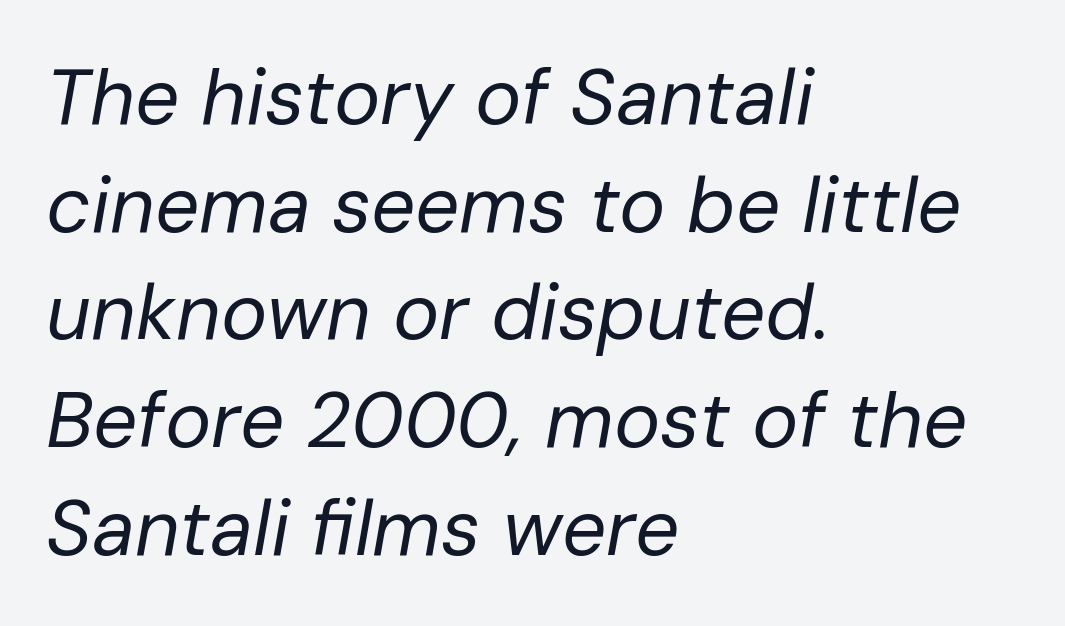
The image shows 78 px regular-weight type, italic (leaning right); set left-aligned, normal line spacing (1.38x), normal letter spacing, not underlined; low stroke contrast and a medium x-height.
